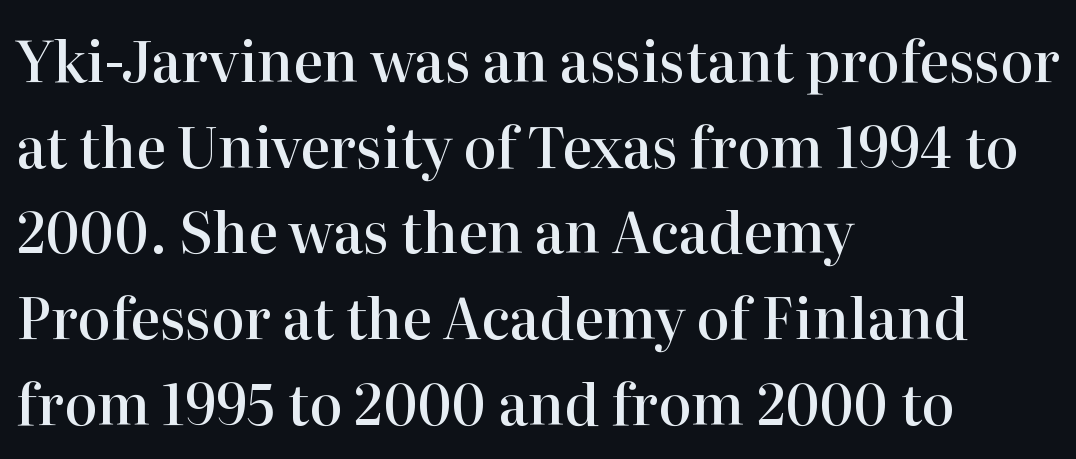
Leading: standard. Lines of text with bare space underneath. Tall strokes in this sample are plumb rather than angled. A student would call this left alignment; a typographer would say flush left, rag right.
